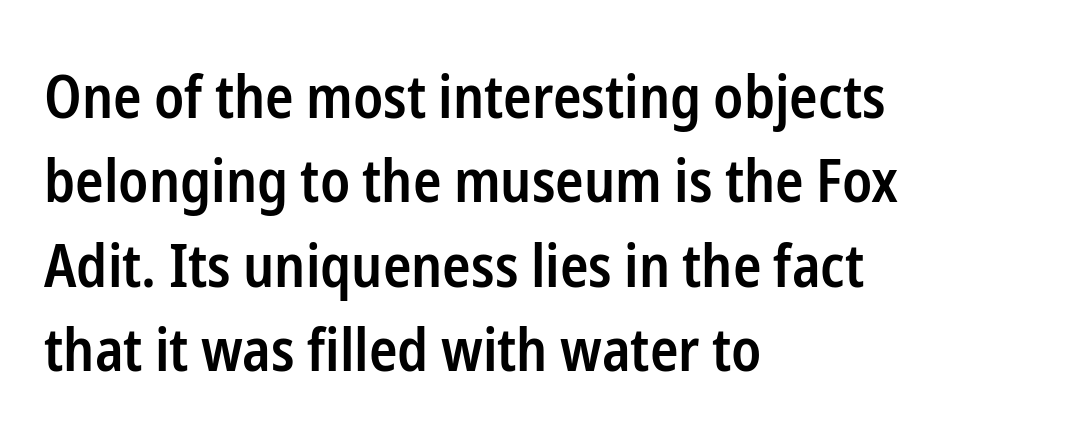
{"serif": "no", "italic": "no", "bold": "semi", "weight": "semibold", "width": "condensed", "stroke_contrast": "low", "x_height": "medium", "monospaced": "no", "underline": "no", "align": "left", "line_spacing": "normal", "line_spacing_ratio": 1.43, "letter_spacing": "normal", "letter_spacing_em": 0.0, "glyph_px": 59}
